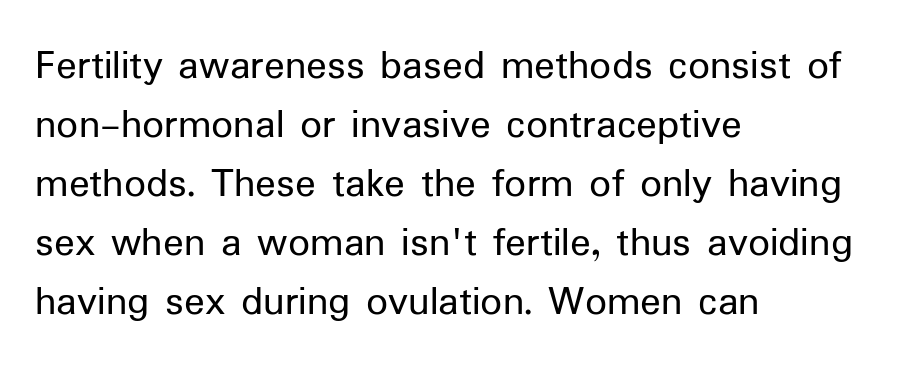
Q: Is the text bold? A: No.
Q: Is the text italic (slanted)? A: No, it is upright.
Q: Is the typeface a serif or a sans-serif typeface? A: Sans-serif.
Q: Is the text underlined? A: No.
Q: How is the paragraph aligned? A: Left-aligned.
Q: Is the spacing between letters normal or unusually wide? A: Normal.
Q: Is the spacing between lines tight, normal or loose? A: Normal.
Q: Width (condensed, normal, or wide)? A: Normal.
Q: Stroke contrast? A: Low.
Q: x-height? A: Medium.
Q: Monospaced? A: No.
